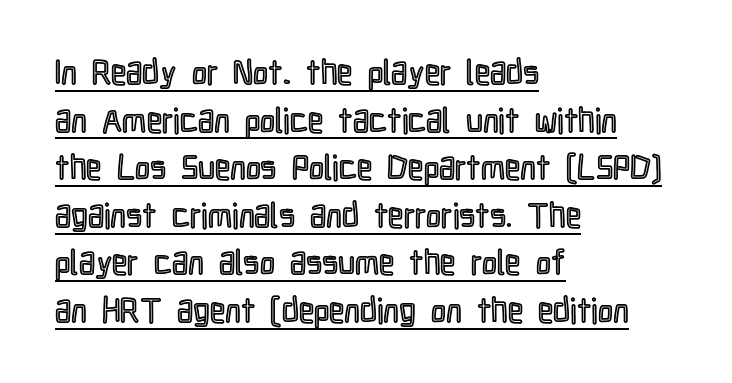
The image shows 34 px condensed type, upright; set left-aligned, normal line spacing (1.4x), normal letter spacing, underlined; a medium x-height.
